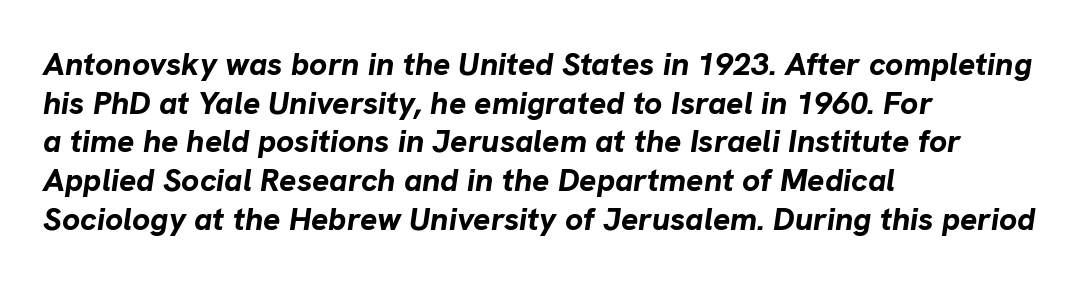
The image shows 32 px bold type, italic (leaning right); set left-aligned, line spacing 1.21x, normal letter spacing, not underlined; low stroke contrast and a medium x-height.
